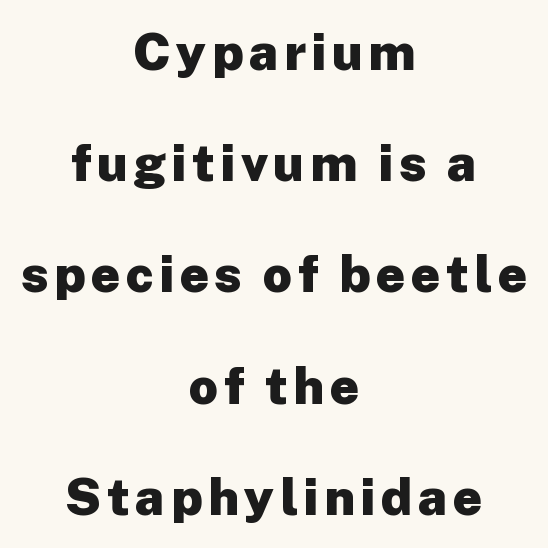
The glyphs have the mass of a bold cut. Casual observation: everything's sitting right in the middle. Is there much room between lines? Yes — plenty of vertical air separates them. A typesetter would call this proportional, since set widths differ per character. No feet cap the strokes, marking this as sans-serif type.
